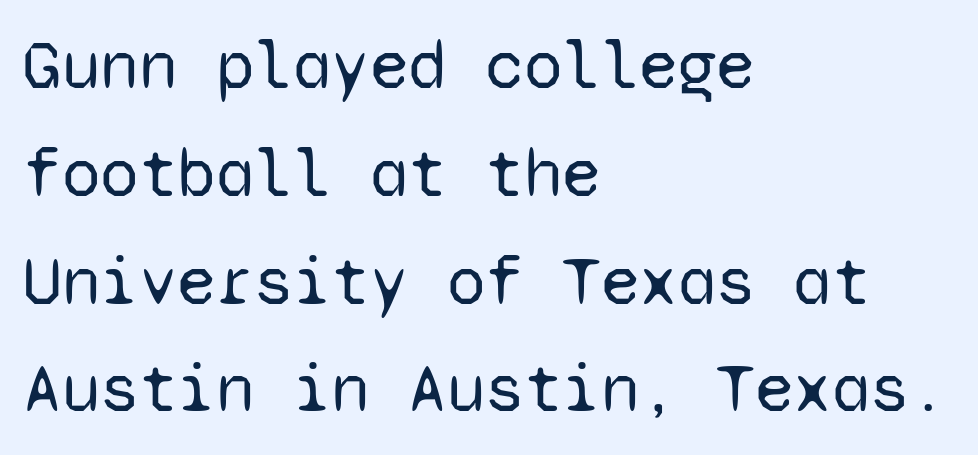
The image shows 70 px regular-weight sans-serif type, upright, monospaced; set left-aligned, normal line spacing (1.54x), normal letter spacing, not underlined; low stroke contrast and a medium x-height.
